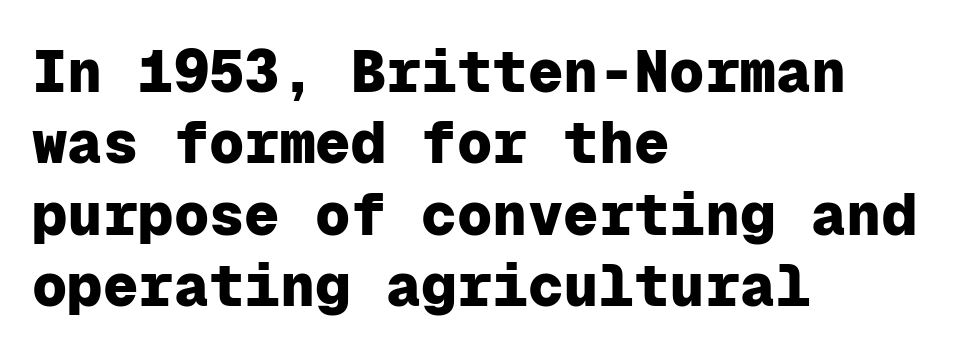
Q: Is the text bold? A: Yes.
Q: Is the text italic (slanted)? A: No, it is upright.
Q: Is the typeface a serif or a sans-serif typeface? A: Sans-serif.
Q: Is the text underlined? A: No.
Q: How is the paragraph aligned? A: Left-aligned.
Q: Is the spacing between letters normal or unusually wide? A: Normal.
Q: Width (condensed, normal, or wide)? A: Normal.
Q: Stroke contrast? A: Low.
Q: x-height? A: Medium.
Q: Monospaced? A: Yes.
